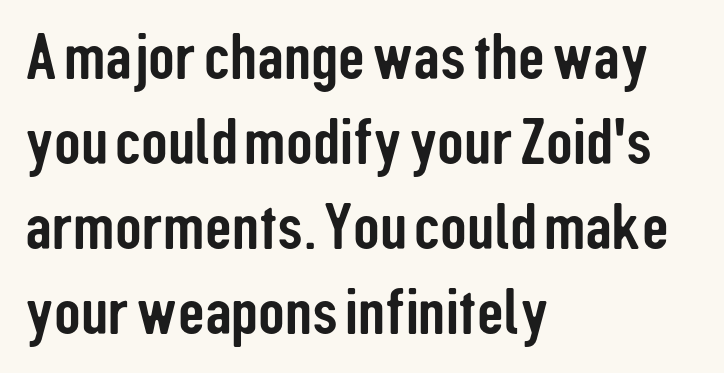
{"serif": "no", "italic": "no", "width": "condensed", "stroke_contrast": "low", "x_height": "medium", "monospaced": "no", "underline": "no", "align": "left", "line_spacing": "normal", "line_spacing_ratio": 1.29, "letter_spacing": "normal", "letter_spacing_em": 0.0, "glyph_px": 66}
